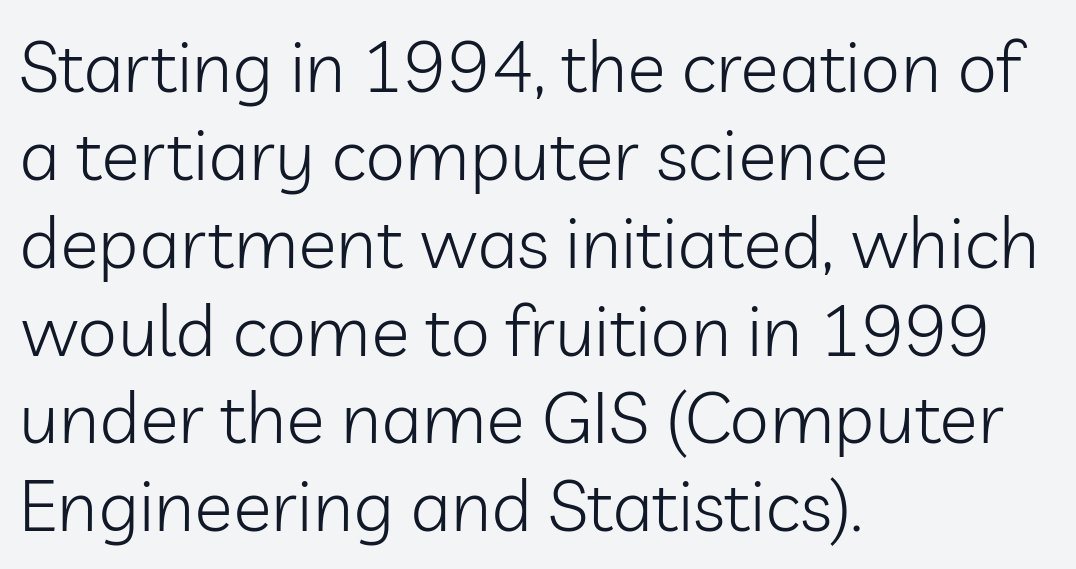
Think of a printed novel: that variable character pitch is what you see here. A quiet, ordinary-to-light weight characterises the typeface. Type style note: lacks serifs. A clean baseline with only descenders dipping below it.
